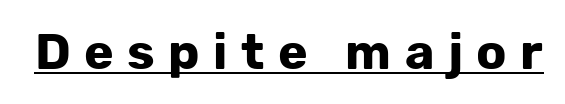
Letterform terminals end flat and unadorned throughout the passage. The lettering stays uniformly vertical, giving the passage a roman look. These lines have a slow, spaced-out rhythm from letter to letter. The letters advance in unequal steps, a hallmark of proportional type. Has an underline been added? It has. As a designer I'd log this as weight 700, bold.
